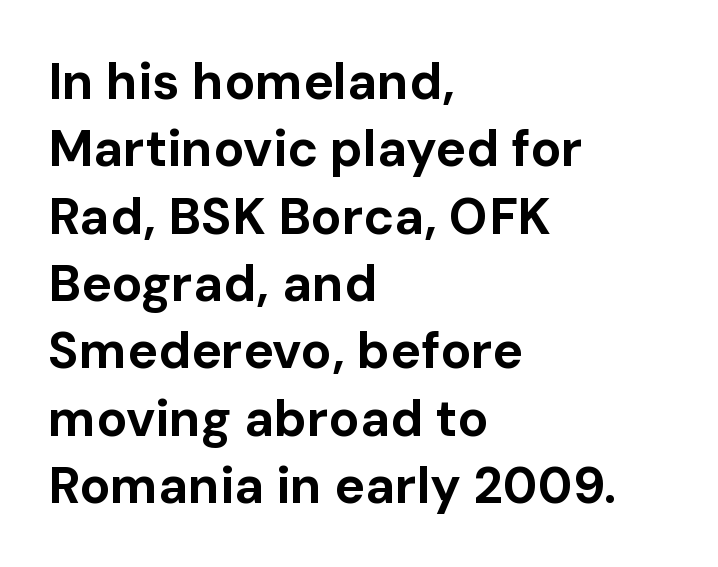
The image shows 51 px bold sans-serif type, upright; set left-aligned, normal line spacing (1.32x), normal letter spacing, not underlined; low stroke contrast and a medium x-height.
